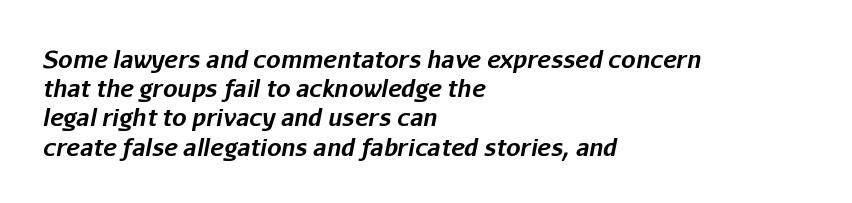
{"italic": "yes", "lean": "right", "slant_degrees": 11, "bold": "yes", "underline": "no", "align": "left", "line_spacing": "normal", "line_spacing_ratio": 1.27, "letter_spacing": "normal", "letter_spacing_em": 0.0, "glyph_px": 23}
